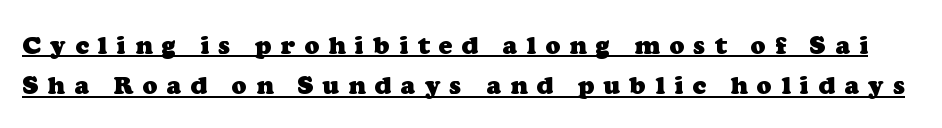
A typesetter would call this leading conventional body-copy spacing. This rendering widens character spacing well past its baseline value. Notice how thick the strokes are: this is what a full bold looks like. A continuous stroke trails under the words, as in a hyperlink.
